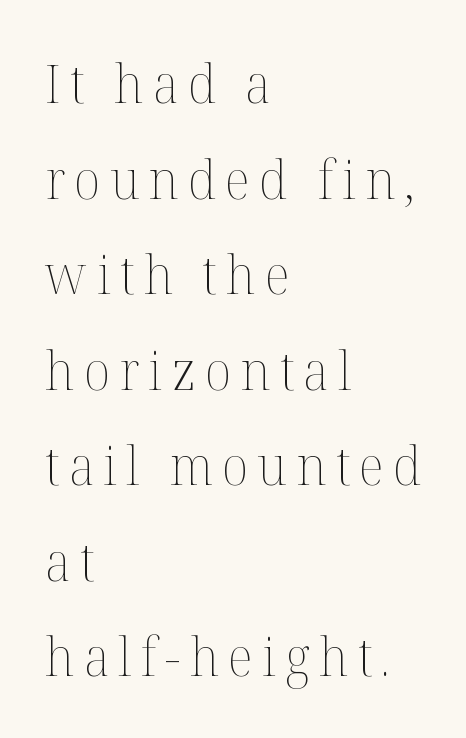
The image shows 54 px thin type, upright; set left-aligned, line spacing 1.77x, not underlined; medium stroke contrast and a medium x-height.
